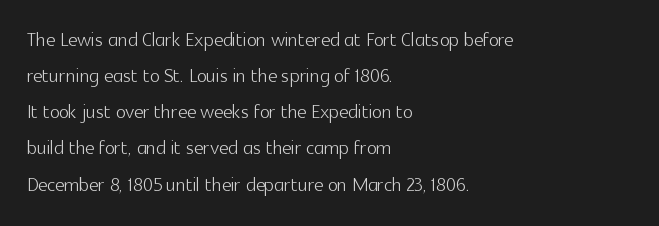
The image shows 26 px text type, upright; set left-aligned, normal line spacing (1.39x), normal letter spacing, not underlined.
